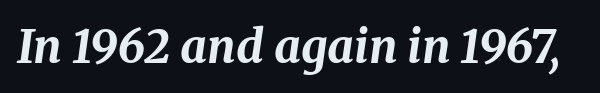
{"italic": "yes", "lean": "right", "slant_degrees": 8, "bold": "yes", "weight": "bold", "width": "normal", "stroke_contrast": "medium", "x_height": "medium", "monospaced": "no", "underline": "no", "letter_spacing": "normal", "letter_spacing_em": 0.0, "glyph_px": 46}
